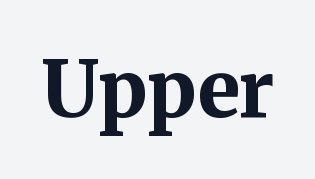
The image shows 78 px bold serif type, upright; set normal letter spacing, not underlined; medium stroke contrast and a medium x-height.
